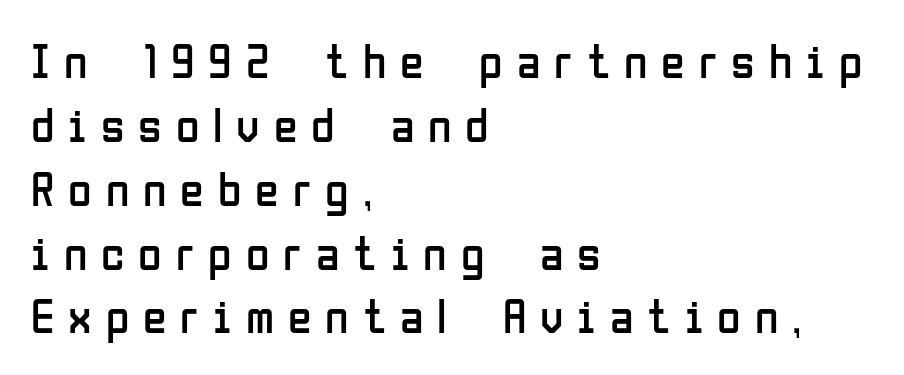
Each stroke keeps to a modest, everyday thickness or less. The rag falls on the right side of this text block. Grotesque or geometric, the face here clearly has no serifs. Words appear elongated and porous because spacing is wide. If you measured baseline to baseline, you'd find a middling distance.
